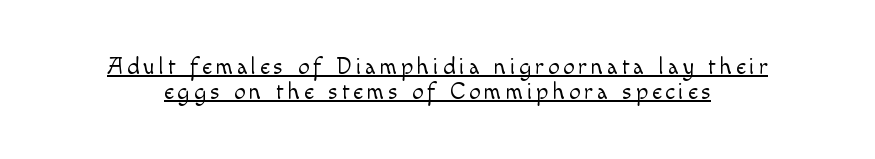
{"italic": "no", "bold": "no", "underline": "yes", "line_spacing": "tight", "line_spacing_ratio": 1.07, "glyph_px": 23}
